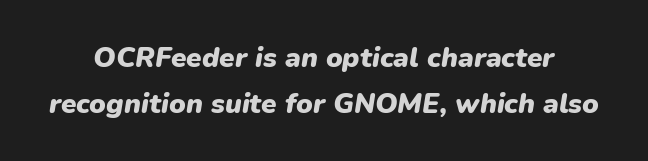
{"italic": "yes", "lean": "right", "slant_degrees": 9, "bold": "yes", "weight": "heavy", "width": "normal", "stroke_contrast": "low", "x_height": "medium", "monospaced": "no", "underline": "no", "line_spacing": "normal", "line_spacing_ratio": 1.63, "letter_spacing": "normal", "letter_spacing_em": 0.0, "glyph_px": 28}
